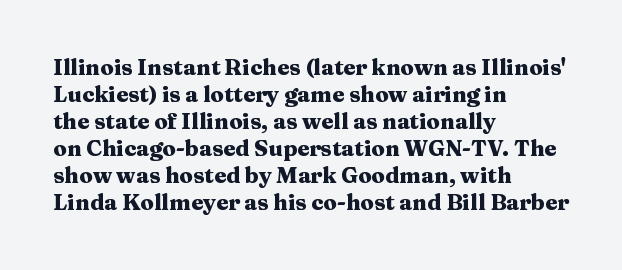
{"italic": "no", "bold": "yes", "underline": "no", "align": "left", "line_spacing_ratio": 1.23, "letter_spacing": "normal", "letter_spacing_em": 0.0, "glyph_px": 22}
